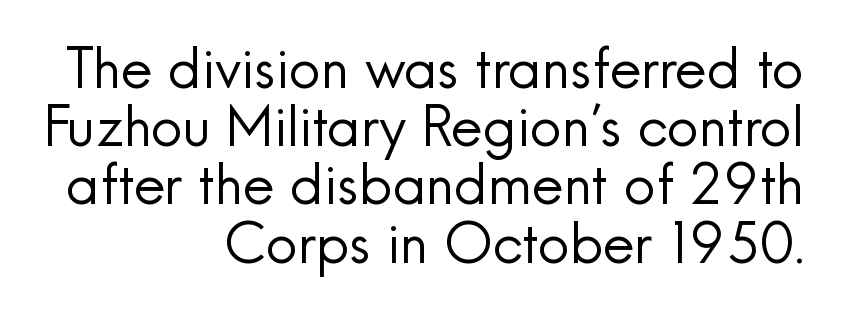
The image shows 56 px regular-weight sans-serif type, upright; set right-aligned, tight line spacing (1.04x), normal letter spacing, not underlined; a small x-height.
